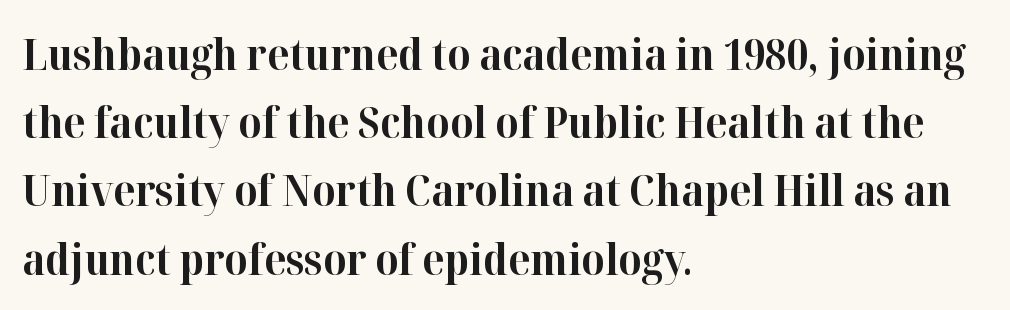
{"serif": "yes", "italic": "no", "bold": "yes", "weight": "bold", "width": "normal", "stroke_contrast": "high", "x_height": "medium", "monospaced": "no", "underline": "no", "align": "left", "line_spacing": "normal", "line_spacing_ratio": 1.55, "letter_spacing": "normal", "letter_spacing_em": 0.0, "glyph_px": 44}
